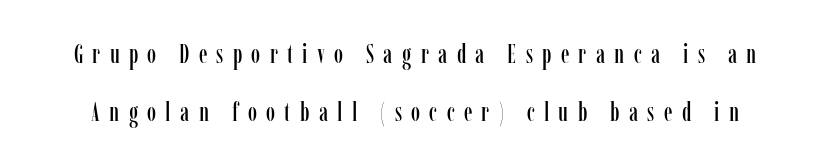
Underline: absent. Words appear elongated and porous because spacing is wide. Baseline-to-baseline distance is far greater than the letter height. Posture: vertical.
